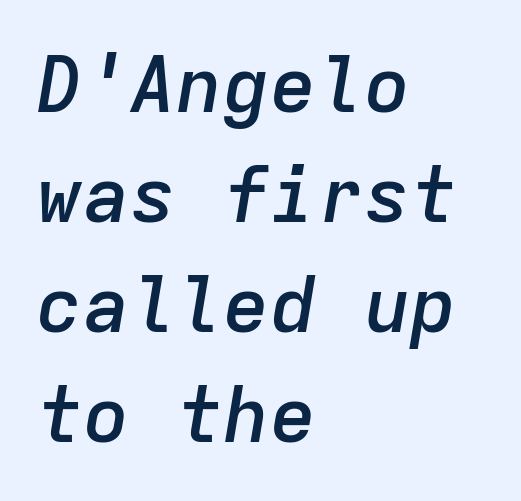
Q: Is the text bold? A: Semi-bold.
Q: Is the text italic (slanted)? A: Yes, it leans right by about 9 degrees.
Q: Is the text underlined? A: No.
Q: How is the paragraph aligned? A: Left-aligned.
Q: Is the spacing between letters normal or unusually wide? A: Normal.
Q: Is the spacing between lines tight, normal or loose? A: Normal.
Q: Width (condensed, normal, or wide)? A: Normal.
Q: Stroke contrast? A: Low.
Q: x-height? A: Medium.
Q: Monospaced? A: Yes.
